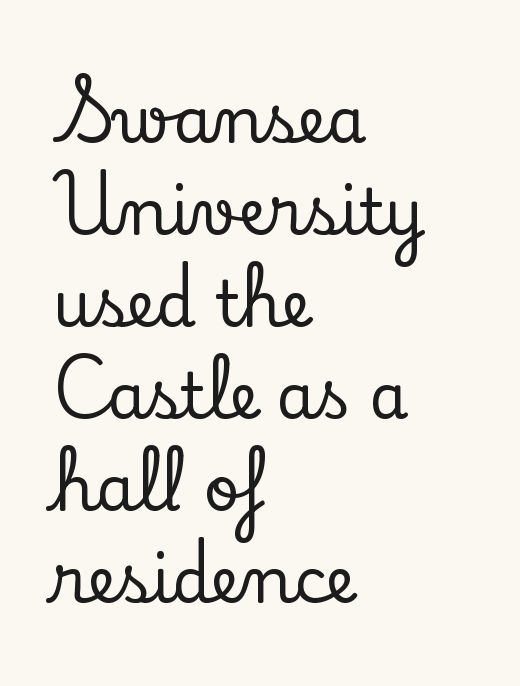
The image shows 63 px serif type, upright; set left-aligned, normal line spacing (1.46x), normal letter spacing, not underlined; low stroke contrast and a small x-height.
